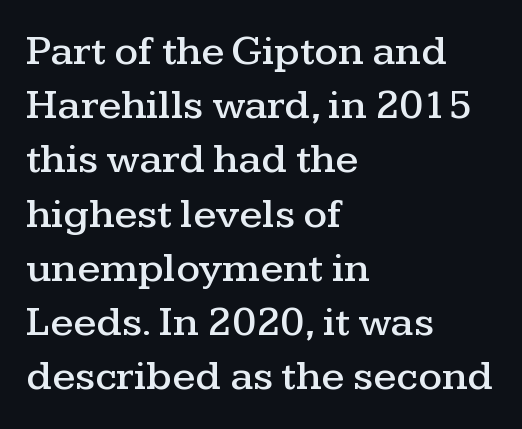
Q: Is the text italic (slanted)? A: No, it is upright.
Q: Is the typeface a serif or a sans-serif typeface? A: Serif.
Q: Is the text underlined? A: No.
Q: How is the paragraph aligned? A: Left-aligned.
Q: Is the spacing between letters normal or unusually wide? A: Normal.
Q: Is the spacing between lines tight, normal or loose? A: Normal.
Q: Width (condensed, normal, or wide)? A: Wide.
Q: Stroke contrast? A: Medium.
Q: x-height? A: Medium.
Q: Monospaced? A: No.
